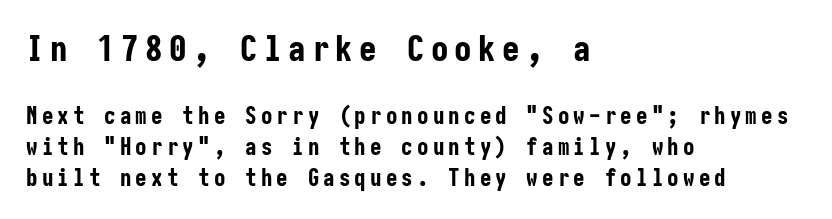
The image shows 35 px bold, condensed sans-serif type, upright; set left-aligned, normal line spacing (1.34x), not underlined; the first (top) block is 1.52x larger; low stroke contrast and a medium x-height.
